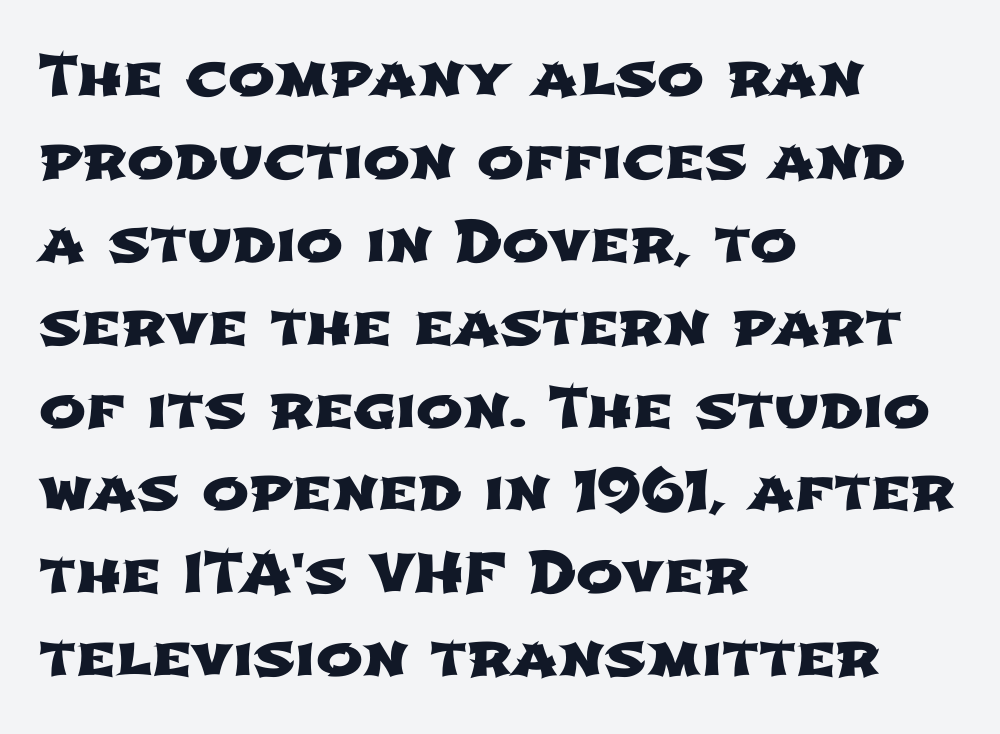
Q: Is the typeface a serif or a sans-serif typeface? A: Sans-serif.
Q: Is the text underlined? A: No.
Q: How is the paragraph aligned? A: Left-aligned.
Q: Is the spacing between letters normal or unusually wide? A: Normal.
Q: Is the spacing between lines tight, normal or loose? A: Normal.
Q: Width (condensed, normal, or wide)? A: Wide.
Q: Stroke contrast? A: Low.
Q: x-height? A: Medium.
Q: Monospaced? A: No.
